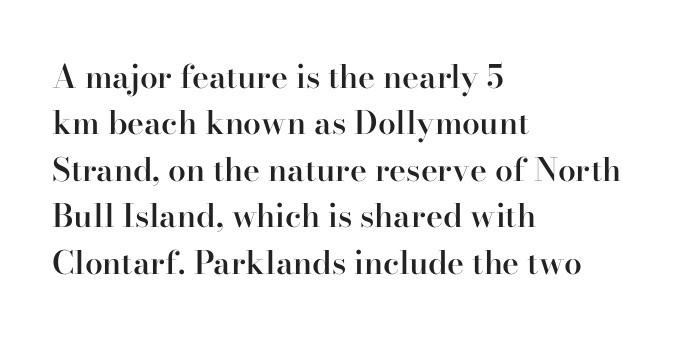
{"serif": "yes", "italic": "no", "bold": "semi", "weight": "semibold", "width": "normal", "stroke_contrast": "high", "x_height": "small", "monospaced": "no", "underline": "no", "align": "left", "line_spacing": "normal", "line_spacing_ratio": 1.45, "letter_spacing": "normal", "letter_spacing_em": 0.0, "glyph_px": 32}
